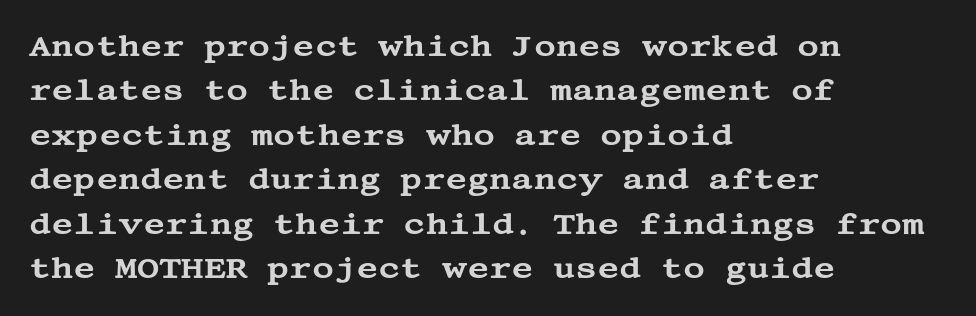
This sample is left-justified, so line endings fall wherever the words run out. Quick note: not italic, upright. The glyphs in this specimen are seriffed. Rule under the text: the space is simply empty. Regarding leading, the lines here are spaced in the standard way. Characters follow at the spacing the type designer built in.
